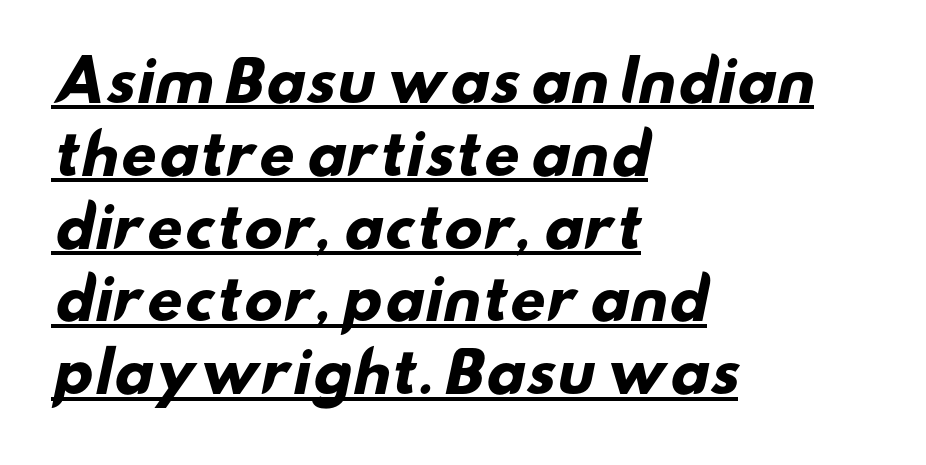
The image shows 56 px heavy, wide sans-serif type; set left-aligned, normal line spacing (1.3x), normal letter spacing, underlined; low stroke contrast and a small x-height.
